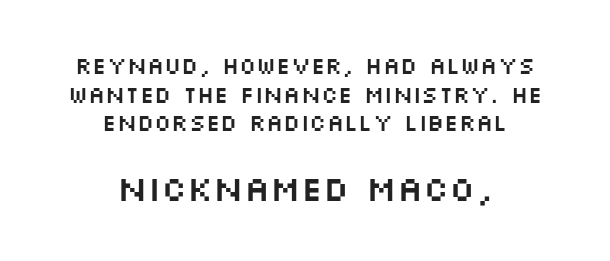
{"serif": "no", "italic": "no", "width": "wide", "stroke_contrast": "medium", "x_height": "large", "monospaced": "no", "underline": "no", "align": "center", "line_spacing": "normal", "line_spacing_ratio": 1.25, "letter_spacing": "normal", "letter_spacing_em": 0.0, "larger_block": "second", "size_ratio": 1.52, "glyph_px": 35}
